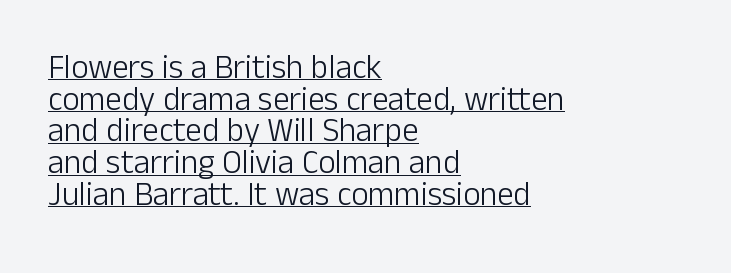
Q: Is the text bold? A: No.
Q: Is the text italic (slanted)? A: No, it is upright.
Q: Is the typeface a serif or a sans-serif typeface? A: Sans-serif.
Q: Is the text underlined? A: Yes.
Q: How is the paragraph aligned? A: Left-aligned.
Q: Is the spacing between letters normal or unusually wide? A: Normal.
Q: Is the spacing between lines tight, normal or loose? A: Tight.
Q: Width (condensed, normal, or wide)? A: Normal.
Q: Stroke contrast? A: Low.
Q: x-height? A: Medium.
Q: Monospaced? A: No.
